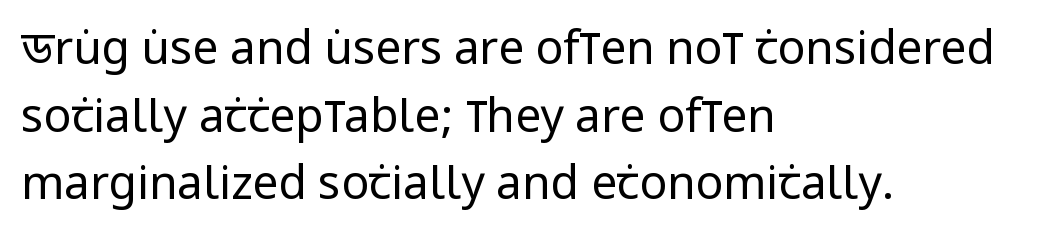
Q: Is the text bold? A: No.
Q: Is the text italic (slanted)? A: No, it is upright.
Q: Is the typeface a serif or a sans-serif typeface? A: Sans-serif.
Q: Is the text underlined? A: No.
Q: How is the paragraph aligned? A: Left-aligned.
Q: Is the spacing between letters normal or unusually wide? A: Normal.
Q: Is the spacing between lines tight, normal or loose? A: Normal.
Q: Width (condensed, normal, or wide)? A: Condensed.
Q: Stroke contrast? A: Low.
Q: x-height? A: Large.
Q: Monospaced? A: No.
